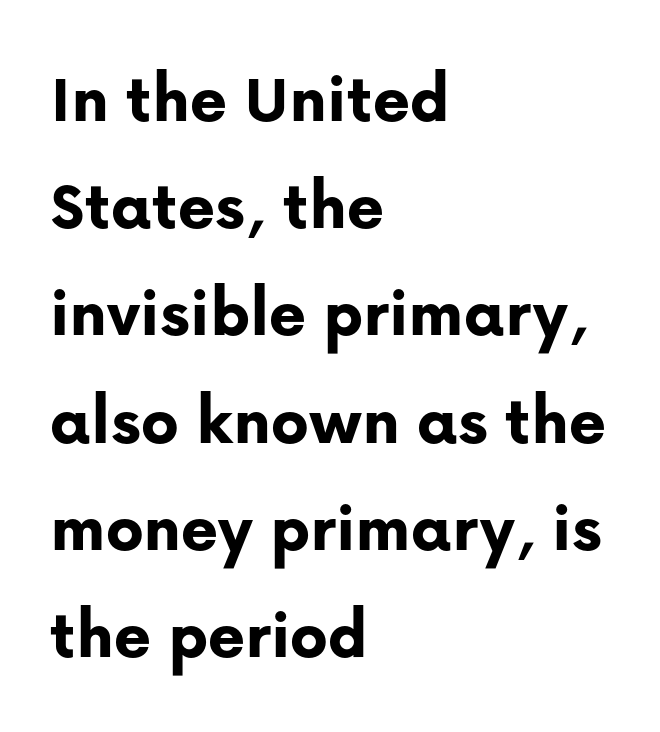
Q: Is the text bold? A: Yes.
Q: Is the text italic (slanted)? A: No, it is upright.
Q: Is the typeface a serif or a sans-serif typeface? A: Sans-serif.
Q: Is the text underlined? A: No.
Q: How is the paragraph aligned? A: Left-aligned.
Q: Is the spacing between letters normal or unusually wide? A: Normal.
Q: Is the spacing between lines tight, normal or loose? A: Normal.
Q: Width (condensed, normal, or wide)? A: Normal.
Q: Stroke contrast? A: Low.
Q: x-height? A: Medium.
Q: Monospaced? A: No.
